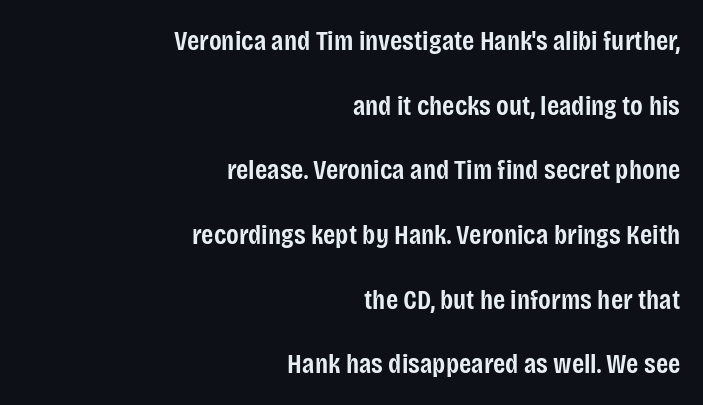
Q: Is the text bold? A: Semi-bold.
Q: Is the text italic (slanted)? A: No, it is upright.
Q: Is the typeface a serif or a sans-serif typeface? A: Sans-serif.
Q: Is the text underlined? A: No.
Q: How is the paragraph aligned? A: Right-aligned.
Q: Is the spacing between letters normal or unusually wide? A: Normal.
Q: Is the spacing between lines tight, normal or loose? A: Loose.
Q: Width (condensed, normal, or wide)? A: Condensed.
Q: Stroke contrast? A: Low.
Q: x-height? A: Large.
Q: Monospaced? A: No.
